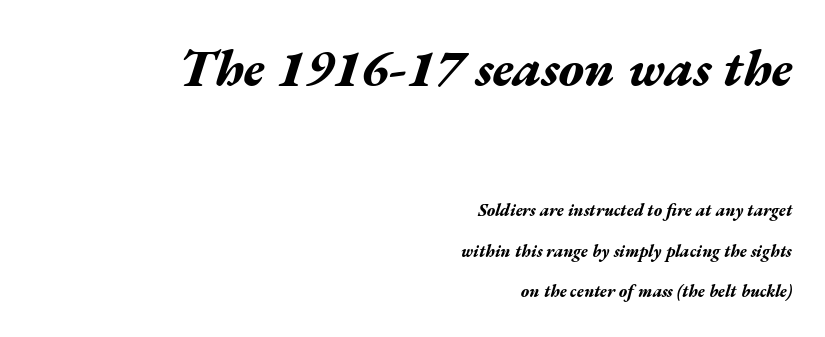
As a designer I'd log this as weight 700, bold. The axis of the letterforms is tilted away from vertical. These lines keep a tight, regular rhythm from letter to letter. Between these two stacked blocks, the higher one wins on size.
